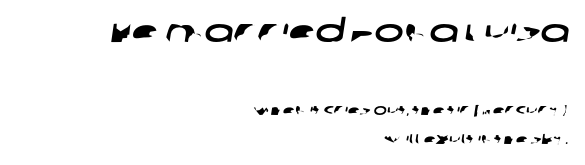
These two chunks differ in scale, with the top chunk taking the larger measure. The type family on display is of the sans-serif kind. How would I describe the line gaps? Wide and relaxed. The specimen omits any rule beneath the text block's lines. All the whitespace from short lines collects on the left.
